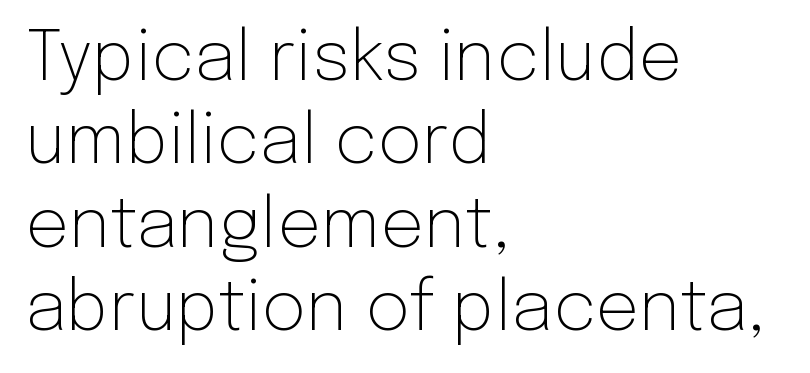
The image shows 69 px light sans-serif type, upright; set left-aligned, line spacing 1.21x, normal letter spacing, not underlined; low stroke contrast and a medium x-height.
